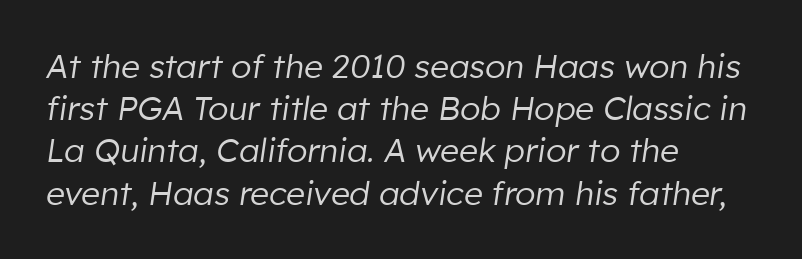
The image shows 33 px regular-weight type, italic (leaning right); set left-aligned, normal line spacing (1.28x), normal letter spacing, not underlined; low stroke contrast and a medium x-height.
